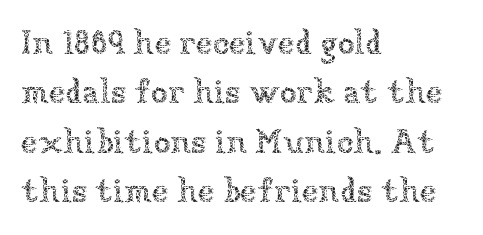
Italic? Not at all — the glyphs are vertical. This sample has the flowing, uneven cadence of proportional lettering. The strokes carry an ordinary text weight at most. A normal amount of white space separates one row of letters from the next. Only glyphs here, with clear space below each row. Words appear dense and cohesive because spacing is normal.
